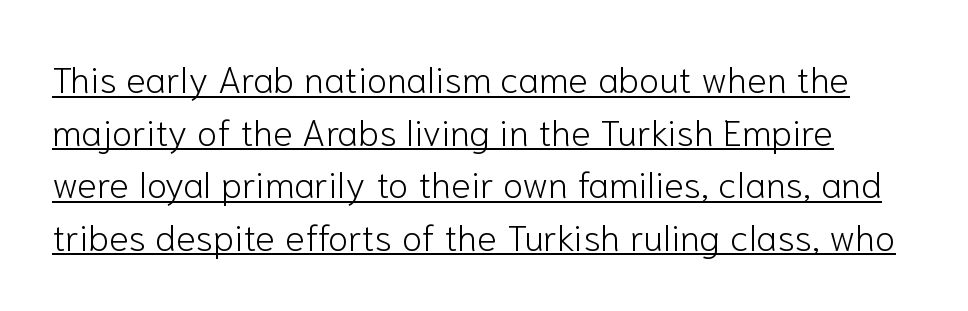
Each letter's strokes conclude bluntly, with no projecting serifs. Descenders here cross a horizontal rule under the line. The letters advance in unequal steps, a hallmark of proportional type. Unbolded letterforms with no extra heft. Tall strokes in this sample are plumb rather than angled. Honestly, the letter spacing is just normal — you wouldn't notice it.
